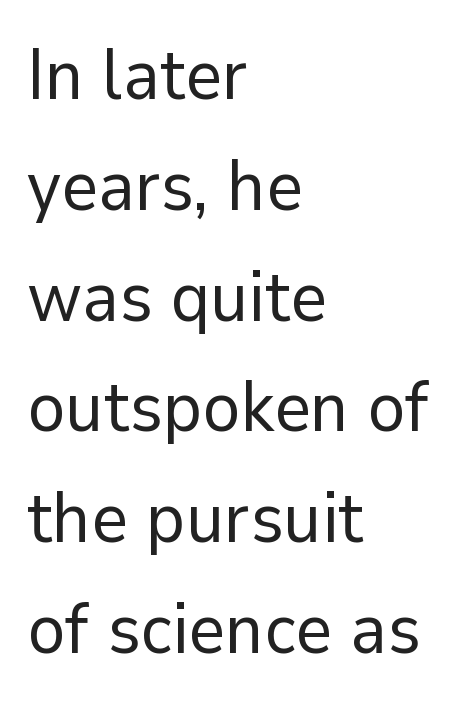
{"serif": "no", "italic": "no", "bold": "no", "weight": "regular", "width": "normal", "stroke_contrast": "low", "x_height": "medium", "monospaced": "no", "underline": "no", "align": "left", "line_spacing": "normal", "line_spacing_ratio": 1.56, "letter_spacing": "normal", "letter_spacing_em": 0.0, "glyph_px": 71}
